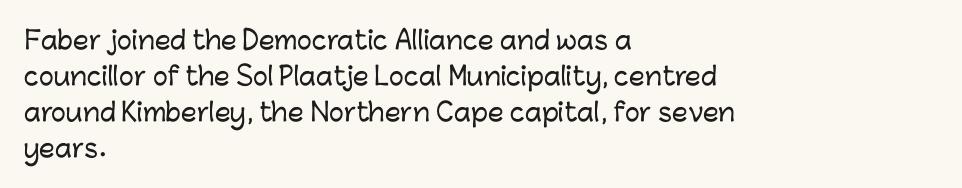
{"italic": "no", "underline": "no", "align": "left", "line_spacing": "normal", "line_spacing_ratio": 1.44, "letter_spacing": "normal", "letter_spacing_em": 0.0, "glyph_px": 25}
